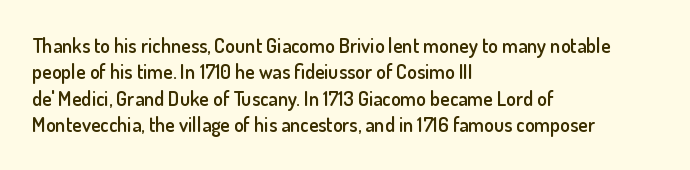
Q: Is the text bold? A: Semi-bold.
Q: Is the text italic (slanted)? A: No, it is upright.
Q: Is the text underlined? A: No.
Q: How is the paragraph aligned? A: Left-aligned.
Q: Is the spacing between letters normal or unusually wide? A: Normal.
Q: Is the spacing between lines tight, normal or loose? A: Normal.
